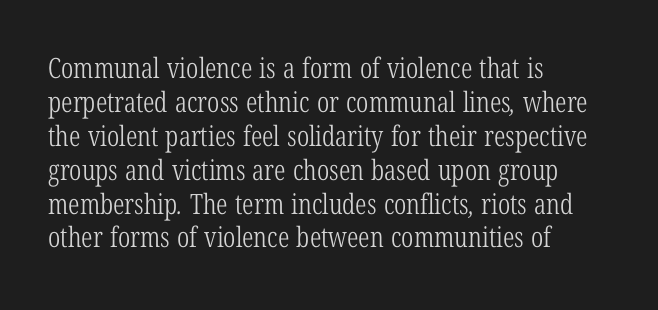
The image shows 28 px light, condensed serif type; set left-aligned, line spacing 1.21x, normal letter spacing, not underlined; low stroke contrast and a medium x-height.
